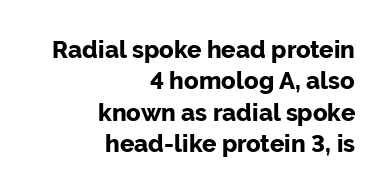
Anything drawn beneath the words? Only blank space. Short note: letters normally spaced. Strong, thick strokes mark this as bold type. In terms of leading, this rendering sits right in the middle. Leftover space on each line is placed entirely before the opening word.
